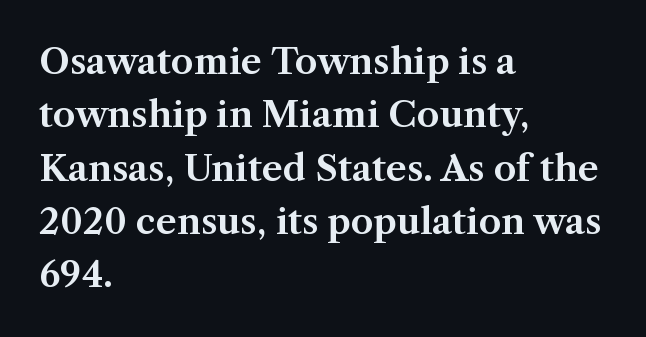
The image shows 36 px serif type, upright; set left-aligned, normal line spacing (1.48x), normal letter spacing, not underlined; medium stroke contrast and a medium x-height.
